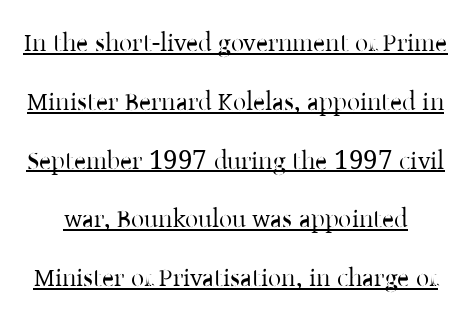
{"italic": "no", "bold": "no", "underline": "yes", "line_spacing": "loose", "line_spacing_ratio": 2.26, "letter_spacing": "normal", "letter_spacing_em": 0.0, "glyph_px": 26}
